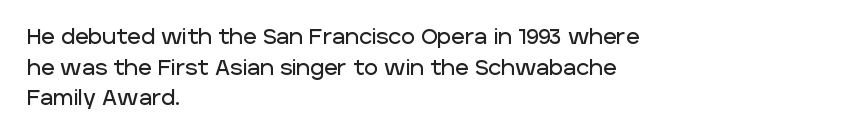
Q: Is the text italic (slanted)? A: No, it is upright.
Q: Is the text underlined? A: No.
Q: How is the paragraph aligned? A: Left-aligned.
Q: Is the spacing between letters normal or unusually wide? A: Normal.
Q: Is the spacing between lines tight, normal or loose? A: Normal.
